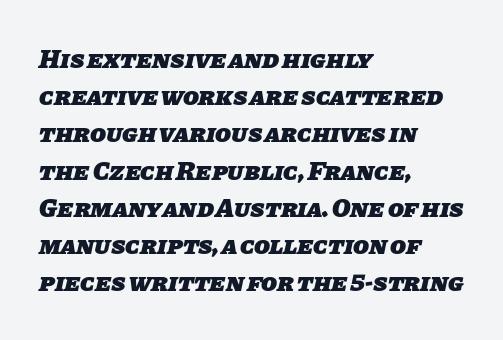
Q: Is the text bold? A: Yes.
Q: Is the text underlined? A: No.
Q: How is the paragraph aligned? A: Left-aligned.
Q: Is the spacing between letters normal or unusually wide? A: Normal.
Q: Is the spacing between lines tight, normal or loose? A: Normal.
